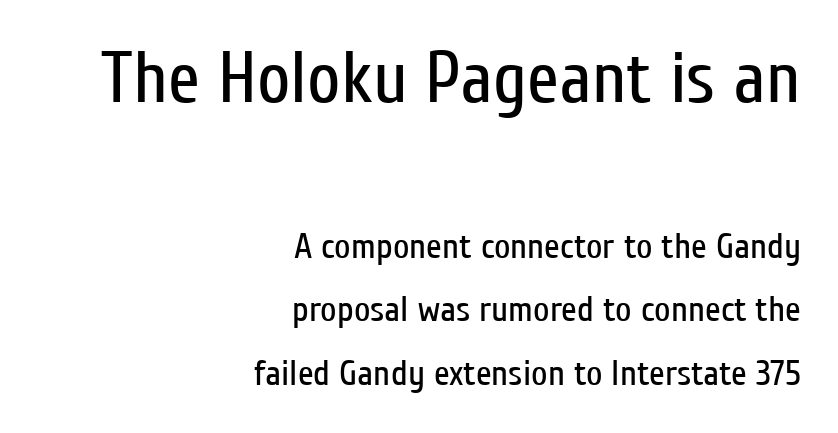
The image shows 73 px regular-weight, condensed sans-serif type, upright; set right-aligned, line spacing 1.77x, normal letter spacing, not underlined; the first (top) block is 2.03x larger; low stroke contrast and a medium x-height.
